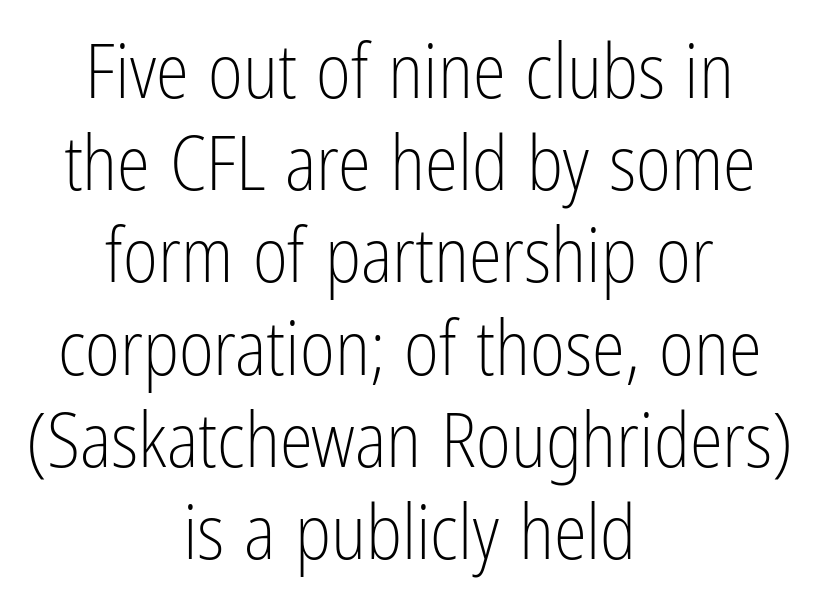
Heaviness? Minimal to ordinary, like unemphasized prose. Posture: vertical. Compared with typical body copy, the letter spacing here is the same. These lines are rendered in a variable-pitch font. Horizontally, the lines are justified to the midpoint only. These lines are composed in type without serifs.
